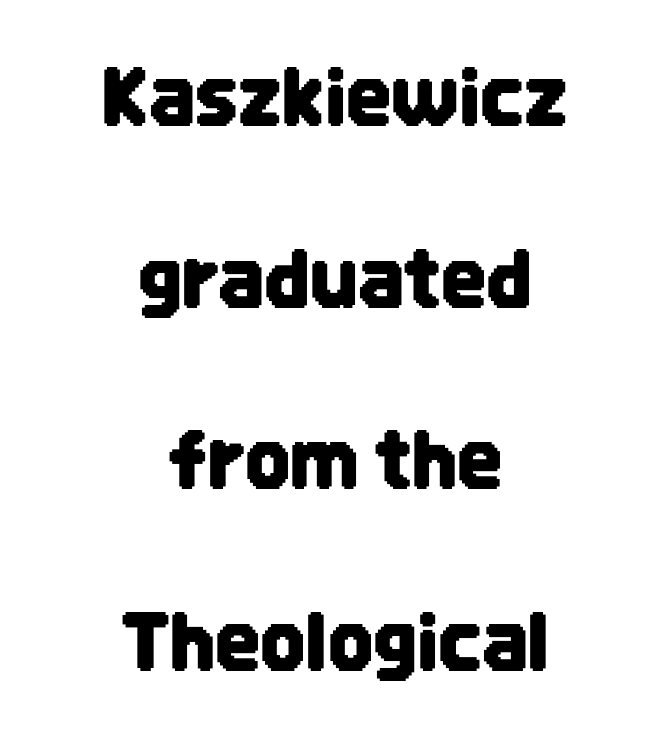
The image shows 79 px condensed sans-serif type, upright; set centered, loose line spacing (2.3x), normal letter spacing, not underlined; low stroke contrast and a large x-height.
